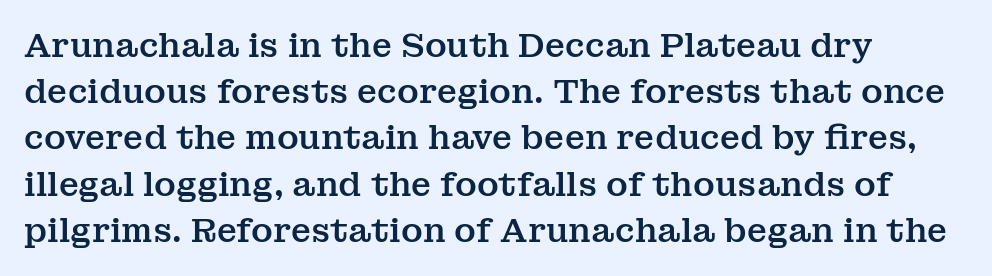
{"serif": "yes", "italic": "no", "width": "normal", "stroke_contrast": "medium", "x_height": "medium", "monospaced": "no", "underline": "no", "align": "left", "line_spacing": "normal", "line_spacing_ratio": 1.4, "letter_spacing": "normal", "letter_spacing_em": 0.0, "glyph_px": 33}
